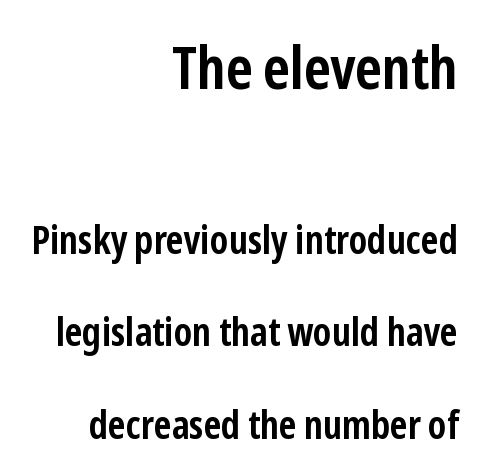
Q: Is the text bold? A: Yes.
Q: Is the text italic (slanted)? A: No, it is upright.
Q: Is the typeface a serif or a sans-serif typeface? A: Sans-serif.
Q: Is the text underlined? A: No.
Q: How is the paragraph aligned? A: Right-aligned.
Q: Is the spacing between letters normal or unusually wide? A: Normal.
Q: Is the spacing between lines tight, normal or loose? A: Loose.
Q: Which block of text is set in a larger size, the first (top) or the second (bottom)? A: The first (top) one.
Q: Width (condensed, normal, or wide)? A: Condensed.
Q: Stroke contrast? A: Low.
Q: x-height? A: Medium.
Q: Monospaced? A: No.
